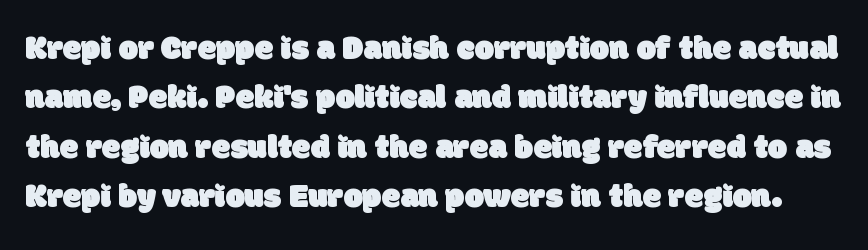
Q: Is the typeface a serif or a sans-serif typeface? A: Sans-serif.
Q: Is the text underlined? A: No.
Q: Is the spacing between letters normal or unusually wide? A: Normal.
Q: Is the spacing between lines tight, normal or loose? A: Normal.
Q: Width (condensed, normal, or wide)? A: Normal.
Q: Stroke contrast? A: Low.
Q: x-height? A: Large.
Q: Monospaced? A: No.
